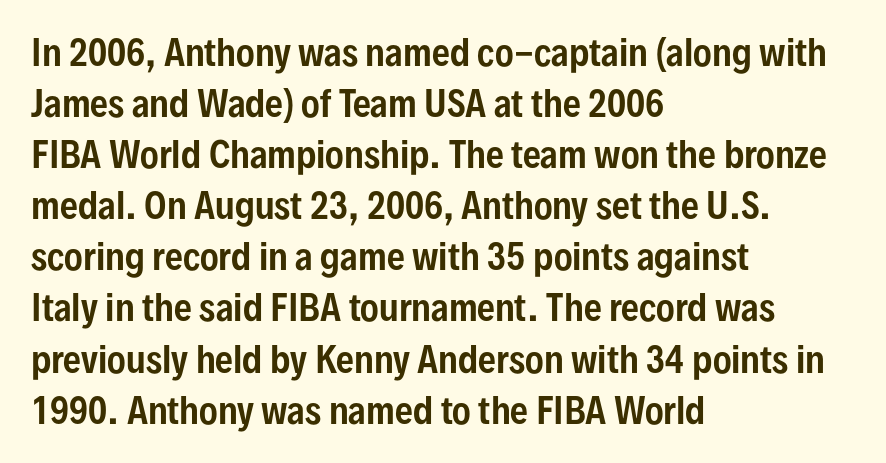
The image shows 35 px condensed sans-serif type, upright; set left-aligned, normal line spacing (1.46x), normal letter spacing, not underlined; low stroke contrast and a medium x-height.
